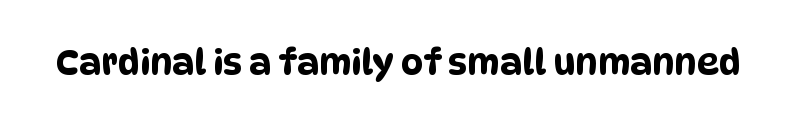
Between one letter and the next there's only the usual sliver of space. Type without underlining. Note the varied advance widths — an 'i' is clearly narrower than an 'm'. Is this a sans? Yes — the strokes have no serifs.
